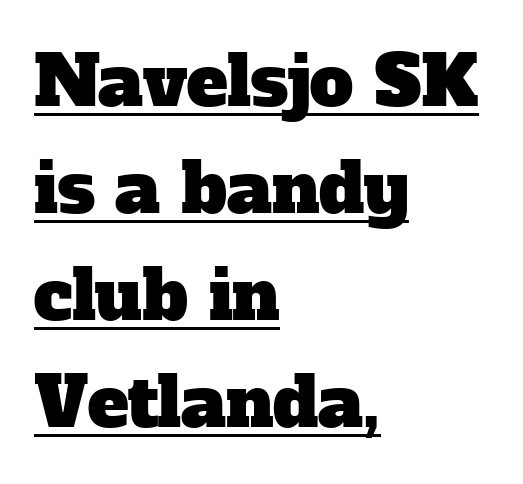
Q: Is the typeface a serif or a sans-serif typeface? A: Serif.
Q: Is the text underlined? A: Yes.
Q: How is the paragraph aligned? A: Left-aligned.
Q: Is the spacing between letters normal or unusually wide? A: Normal.
Q: Is the spacing between lines tight, normal or loose? A: Normal.
Q: Width (condensed, normal, or wide)? A: Normal.
Q: Stroke contrast? A: Low.
Q: x-height? A: Medium.
Q: Monospaced? A: No.
